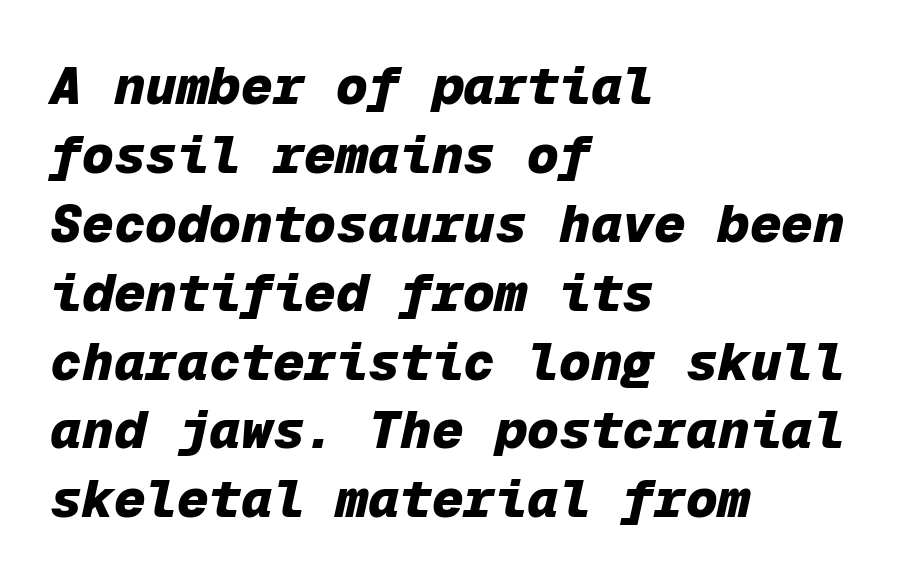
The image shows 53 px heavy type, italic (leaning right), monospaced; set left-aligned, normal line spacing (1.3x), normal letter spacing, not underlined; low stroke contrast and a medium x-height.
